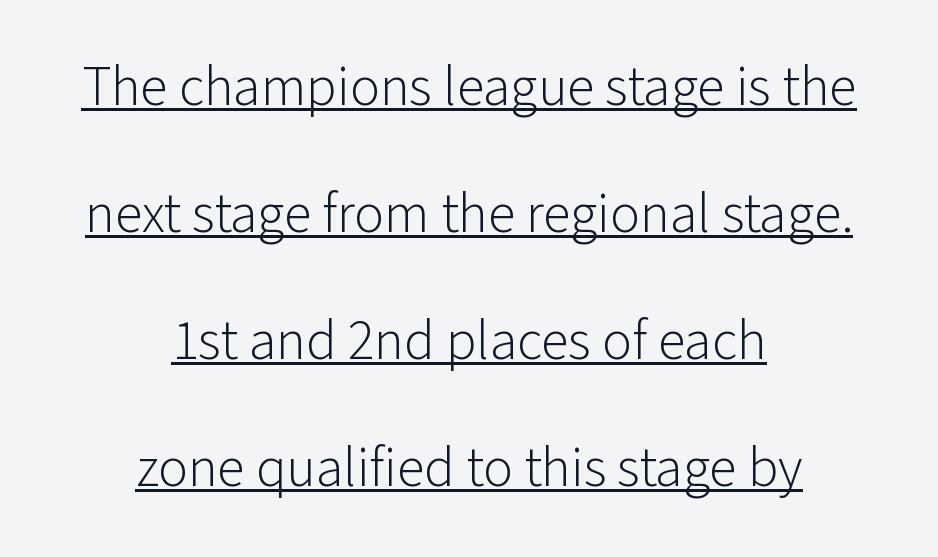
No italicization has been applied; the sample stays upright. Nobody touched the tracking dial on this one. Do the characters align in a grid? No, the font is proportional. Nothing heavy about these letters — not bold at all. This sample trades compactness for vertical openness between lines.
